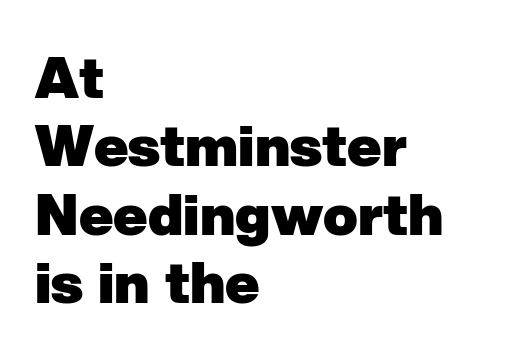
In terms of letterform style, serifs are entirely absent. How are the letters spaced? Ordinarily, with no added tracking. Check the space under the baseline: it is left empty. Do the characters align in a grid? No, the font is proportional. The typesetter chose a ragged-right arrangement here.
